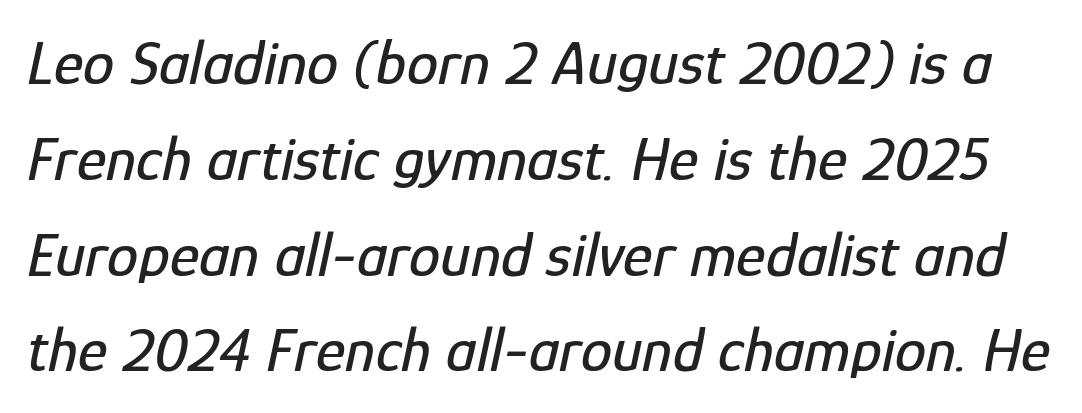
Q: Is the text italic (slanted)? A: Yes, it leans right by about 12 degrees.
Q: Is the text underlined? A: No.
Q: Is the spacing between letters normal or unusually wide? A: Normal.
Q: Is the spacing between lines tight, normal or loose? A: Normal.
Q: Width (condensed, normal, or wide)? A: Condensed.
Q: Stroke contrast? A: Low.
Q: x-height? A: Medium.
Q: Monospaced? A: No.
